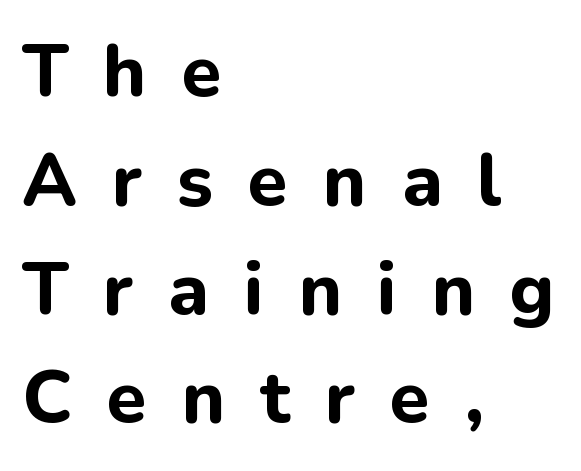
Typeset ragged right — the left edge is the straight one. Type without underlining. Upright lettering throughout. Honestly, the row spacing looks completely unremarkable. You can tell from the bare stems that sans-serif type was used.
